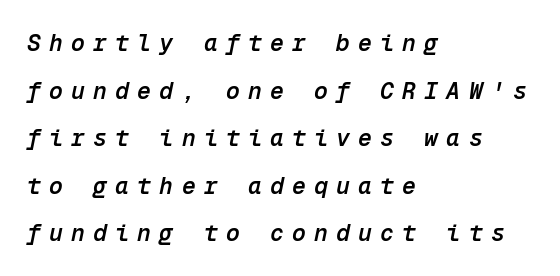
Q: Is the text bold? A: Semi-bold.
Q: Is the text italic (slanted)? A: Yes, it leans right by about 12 degrees.
Q: Is the text underlined? A: No.
Q: How is the paragraph aligned? A: Left-aligned.
Q: Is the spacing between letters normal or unusually wide? A: Unusually wide.
Q: Is the spacing between lines tight, normal or loose? A: Loose.
